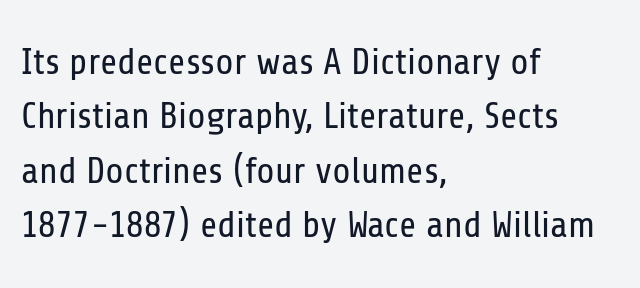
Q: Is the text bold? A: No.
Q: Is the text italic (slanted)? A: No, it is upright.
Q: Is the typeface a serif or a sans-serif typeface? A: Sans-serif.
Q: Is the text underlined? A: No.
Q: How is the paragraph aligned? A: Left-aligned.
Q: Is the spacing between letters normal or unusually wide? A: Normal.
Q: Is the spacing between lines tight, normal or loose? A: Normal.
Q: Width (condensed, normal, or wide)? A: Condensed.
Q: Stroke contrast? A: Low.
Q: x-height? A: Medium.
Q: Monospaced? A: No.
